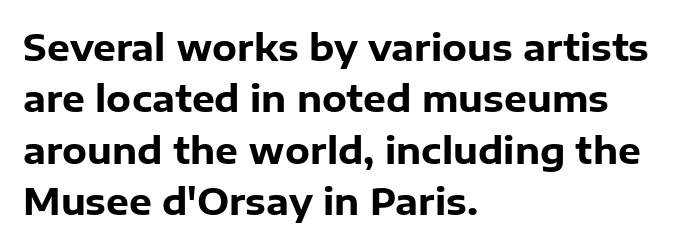
The passage shown has conventional tracking throughout. Spacing verdict: proportional, widths tailored to each character. These lines are set flush left with a ragged right edge. Examine the stroke ends and you'll find no serifs. Do the letters lean? They stand straight. The block of text has a typical density, with ordinary space between rows.
